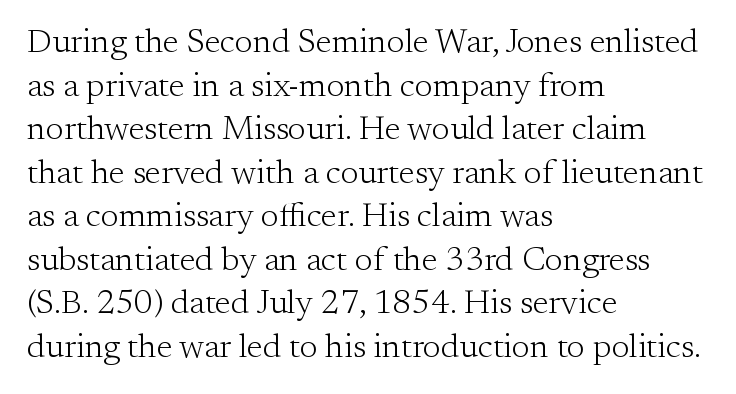
These lines were composed using upright roman letters. In CSS terms this would be text-align: left. The designer left line spacing at the default. Looks like regular typesetting: each glyph gets only the width it needs. Default kerning and tracking; the words read as compact shapes. Descender tails drop into unmarked territory.
